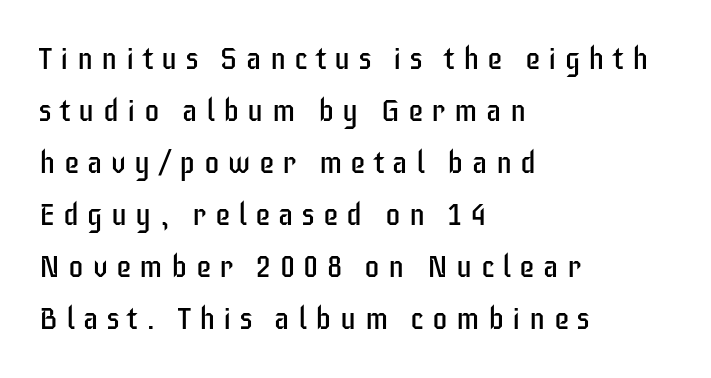
{"serif": "no", "italic": "no", "bold": "no", "weight": "regular", "width": "condensed", "stroke_contrast": "low", "x_height": "large", "monospaced": "no", "underline": "no", "align": "left", "line_spacing": "normal", "line_spacing_ratio": 1.68, "letter_spacing": "wide", "letter_spacing_em": 0.27, "glyph_px": 31}
